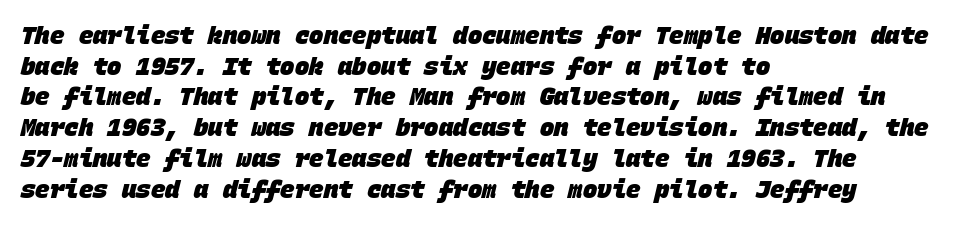
{"bold": "yes", "underline": "no", "align": "left", "line_spacing": "normal", "line_spacing_ratio": 1.28, "letter_spacing": "normal", "letter_spacing_em": 0.0, "glyph_px": 24}
